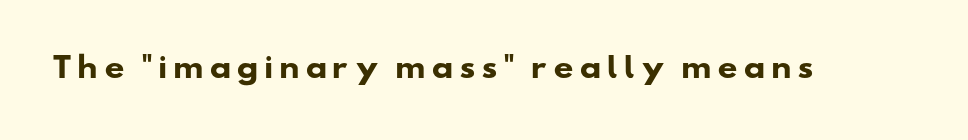
Q: Is the text bold? A: Yes.
Q: Is the typeface a serif or a sans-serif typeface? A: Sans-serif.
Q: Is the text underlined? A: No.
Q: Width (condensed, normal, or wide)? A: Wide.
Q: Stroke contrast? A: Low.
Q: x-height? A: Small.
Q: Monospaced? A: No.
